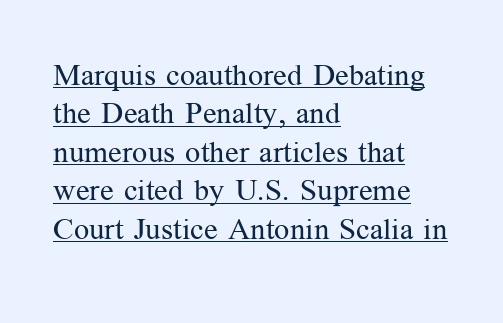
Q: Is the text bold? A: No.
Q: Is the text italic (slanted)? A: No, it is upright.
Q: Is the typeface a serif or a sans-serif typeface? A: Serif.
Q: Is the text underlined? A: Yes.
Q: How is the paragraph aligned? A: Left-aligned.
Q: Is the spacing between letters normal or unusually wide? A: Normal.
Q: Is the spacing between lines tight, normal or loose? A: Normal.
Q: Width (condensed, normal, or wide)? A: Normal.
Q: Stroke contrast? A: Medium.
Q: x-height? A: Medium.
Q: Monospaced? A: No.
